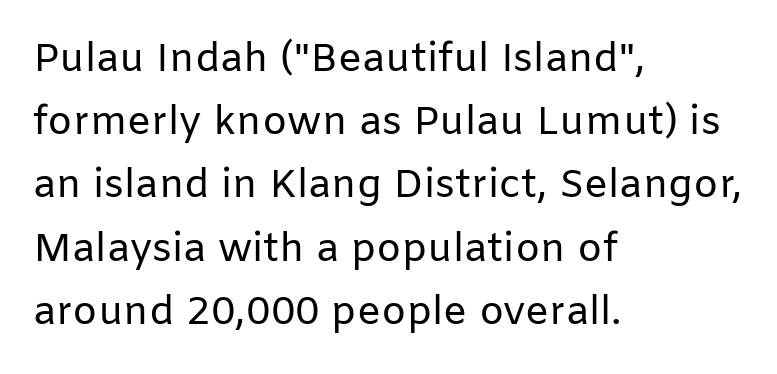
The image shows 40 px regular-weight sans-serif type, upright; set left-aligned, normal line spacing (1.58x), normal letter spacing, not underlined; low stroke contrast and a medium x-height.
